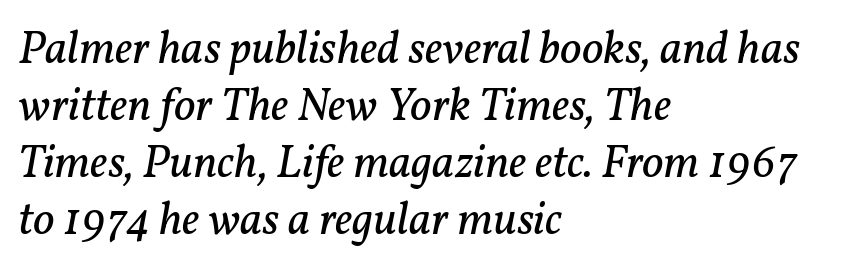
{"serif": "yes", "italic": "yes", "lean": "right", "slant_degrees": 11, "bold": "no", "weight": "regular", "width": "normal", "stroke_contrast": "low", "x_height": "medium", "monospaced": "no", "underline": "no", "align": "left", "line_spacing_ratio": 1.21, "letter_spacing": "normal", "letter_spacing_em": 0.0, "glyph_px": 47}
